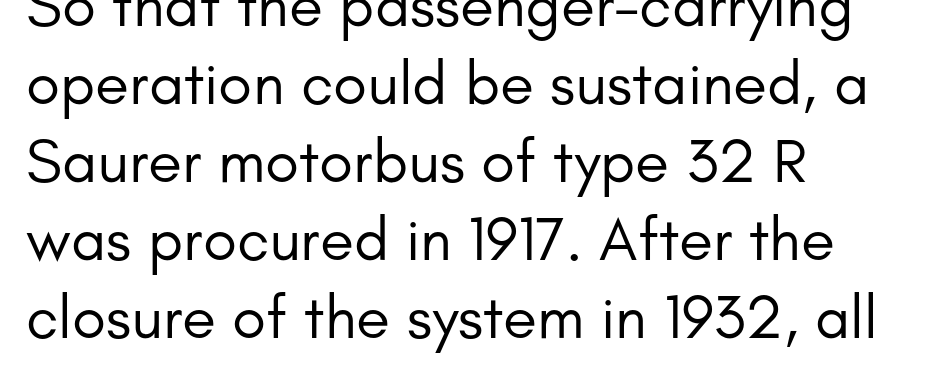
The image shows 62 px regular-weight sans-serif type, upright; set left-aligned, normal line spacing (1.26x), normal letter spacing, not underlined; low stroke contrast and a small x-height.
